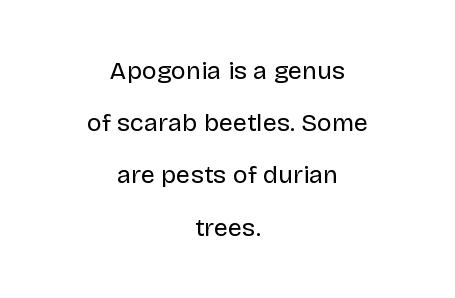
{"italic": "no", "bold": "no", "underline": "no", "align": "center", "line_spacing": "loose", "line_spacing_ratio": 2.09, "letter_spacing": "normal", "letter_spacing_em": 0.0, "glyph_px": 25}
